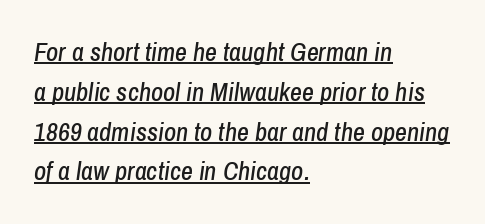
{"italic": "yes", "lean": "right", "slant_degrees": 8, "underline": "yes", "align": "left", "line_spacing": "normal", "line_spacing_ratio": 1.53, "letter_spacing": "normal", "letter_spacing_em": 0.0, "glyph_px": 26}
